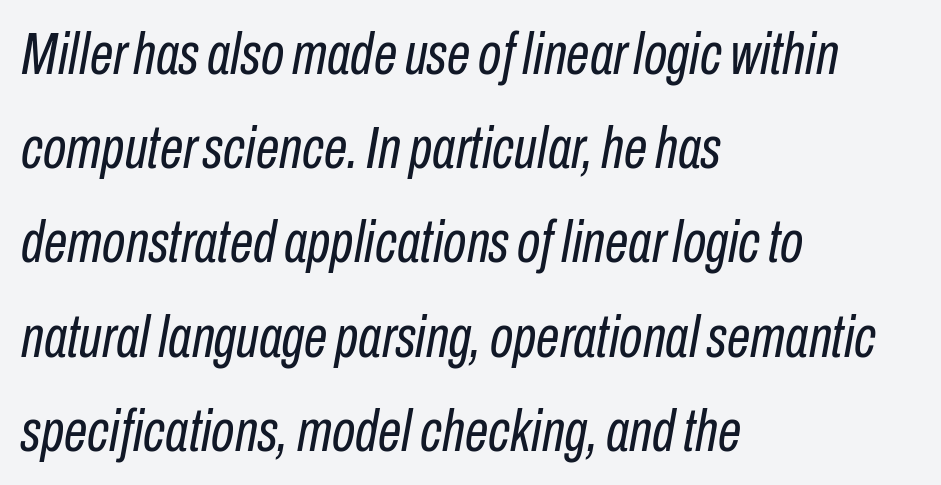
Q: Is the text bold? A: No.
Q: Is the text italic (slanted)? A: Yes, it leans right by about 10 degrees.
Q: Is the text underlined? A: No.
Q: How is the paragraph aligned? A: Left-aligned.
Q: Is the spacing between letters normal or unusually wide? A: Normal.
Q: Is the spacing between lines tight, normal or loose? A: Normal.
Q: Width (condensed, normal, or wide)? A: Condensed.
Q: Stroke contrast? A: Low.
Q: x-height? A: Medium.
Q: Monospaced? A: No.
